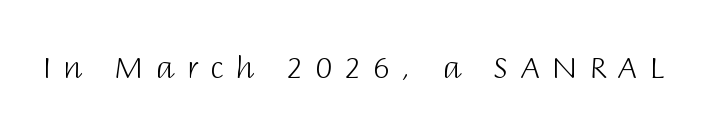
Q: Is the text bold? A: No.
Q: Is the text italic (slanted)? A: No, it is upright.
Q: Is the typeface a serif or a sans-serif typeface? A: Sans-serif.
Q: Is the text underlined? A: No.
Q: Is the spacing between letters normal or unusually wide? A: Unusually wide.
Q: Width (condensed, normal, or wide)? A: Normal.
Q: Stroke contrast? A: Low.
Q: x-height? A: Large.
Q: Monospaced? A: No.
